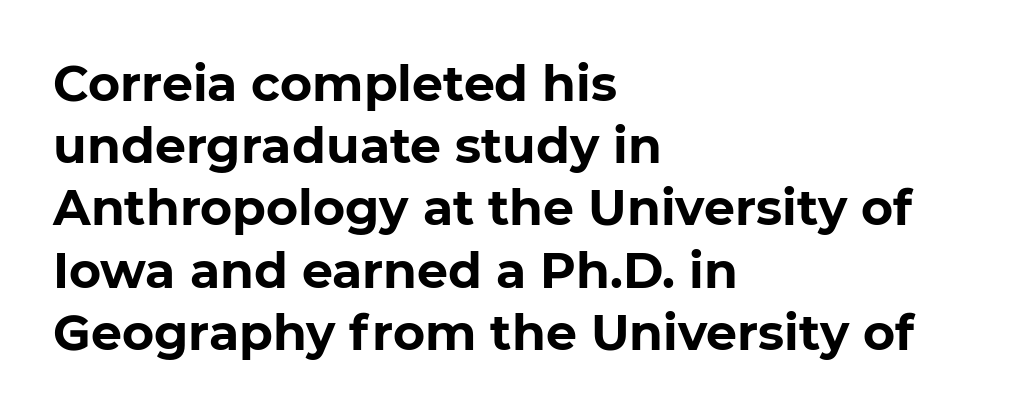
The image shows 49 px bold sans-serif type; set left-aligned, normal line spacing (1.27x), normal letter spacing, not underlined; low stroke contrast and a medium x-height.
